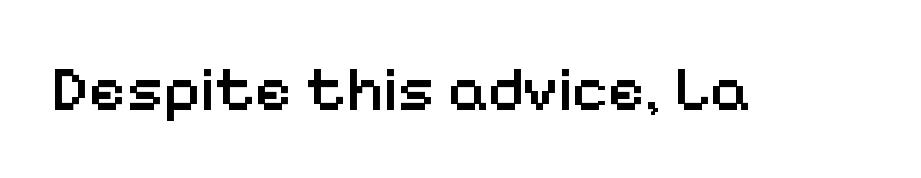
The image shows 63 px semibold sans-serif type, upright; set normal letter spacing, not underlined; low stroke contrast and a medium x-height.
